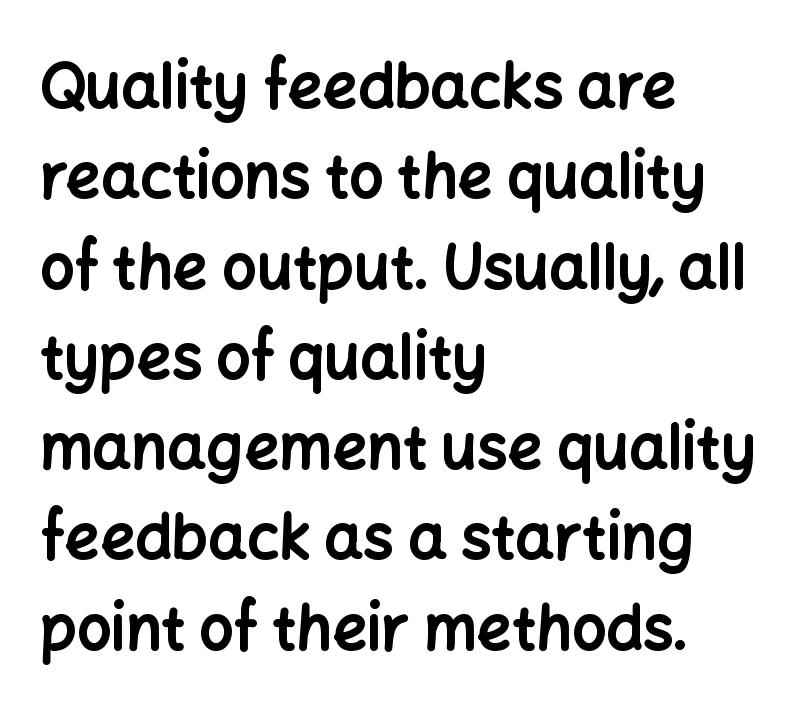
The image shows 61 px bold sans-serif type, upright; set left-aligned, normal line spacing (1.48x), normal letter spacing, not underlined; low stroke contrast and a medium x-height.
